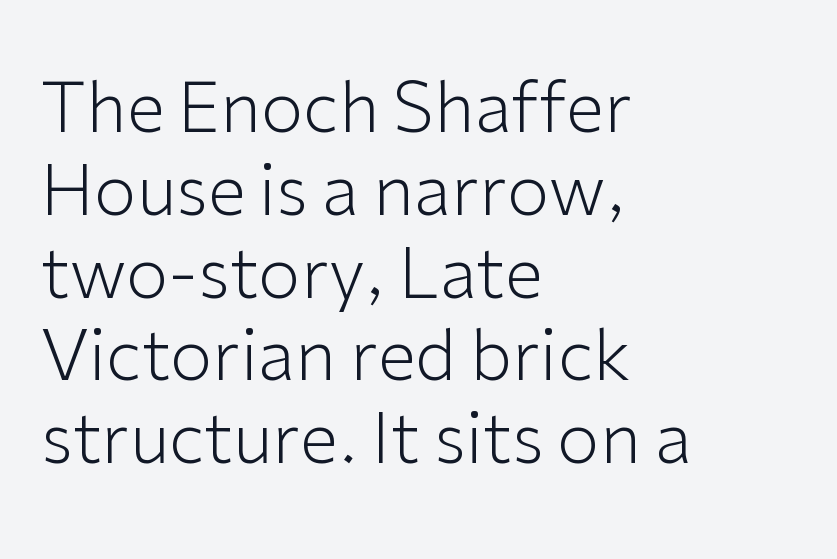
The image shows 69 px light sans-serif type, upright; set left-aligned, line spacing 1.2x, normal letter spacing, not underlined; low stroke contrast and a medium x-height.
